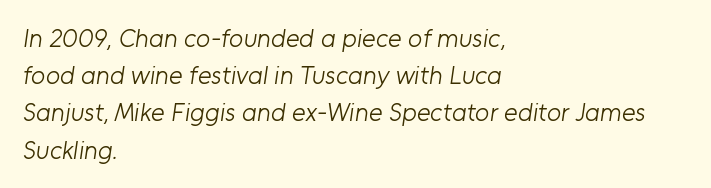
Q: Is the text bold? A: No.
Q: Is the text underlined? A: No.
Q: How is the paragraph aligned? A: Left-aligned.
Q: Is the spacing between letters normal or unusually wide? A: Normal.
Q: Is the spacing between lines tight, normal or loose? A: Normal.
